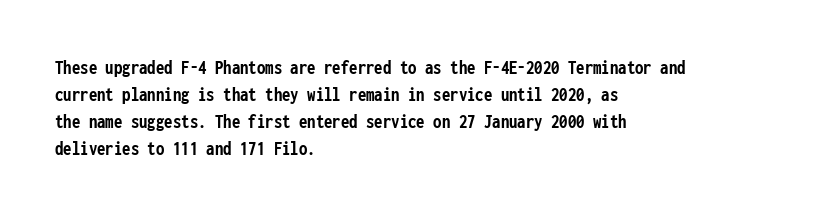
Q: Is the text bold? A: Yes.
Q: Is the text italic (slanted)? A: No, it is upright.
Q: Is the text underlined? A: No.
Q: How is the paragraph aligned? A: Left-aligned.
Q: Is the spacing between letters normal or unusually wide? A: Normal.
Q: Is the spacing between lines tight, normal or loose? A: Normal.
